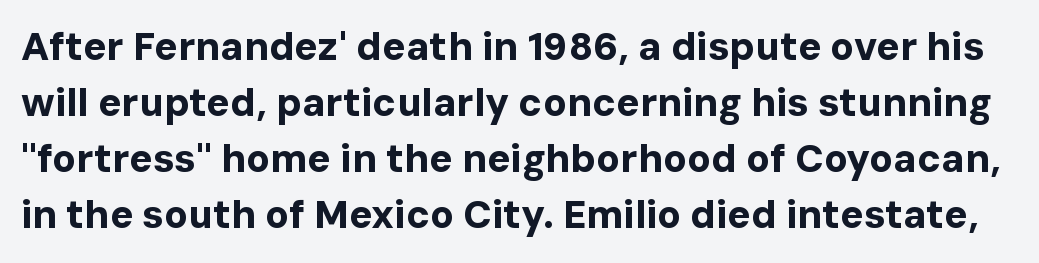
Stroke thickness is high; the sample reads as a true bold. The space directly below the letters is spotless. Default kerning and tracking; the words read as compact shapes. Proportional: the letters do not fall into vertical columns.
